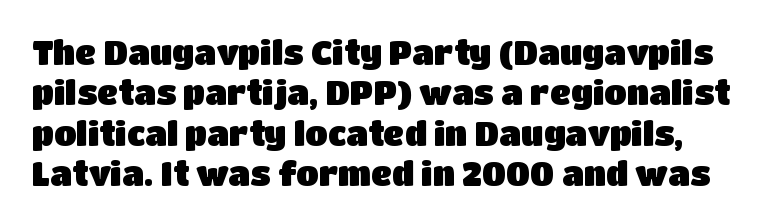
Q: Is the text italic (slanted)? A: No, it is upright.
Q: Is the typeface a serif or a sans-serif typeface? A: Sans-serif.
Q: Is the text underlined? A: No.
Q: Is the spacing between letters normal or unusually wide? A: Normal.
Q: Width (condensed, normal, or wide)? A: Normal.
Q: Stroke contrast? A: Low.
Q: x-height? A: Large.
Q: Monospaced? A: No.
